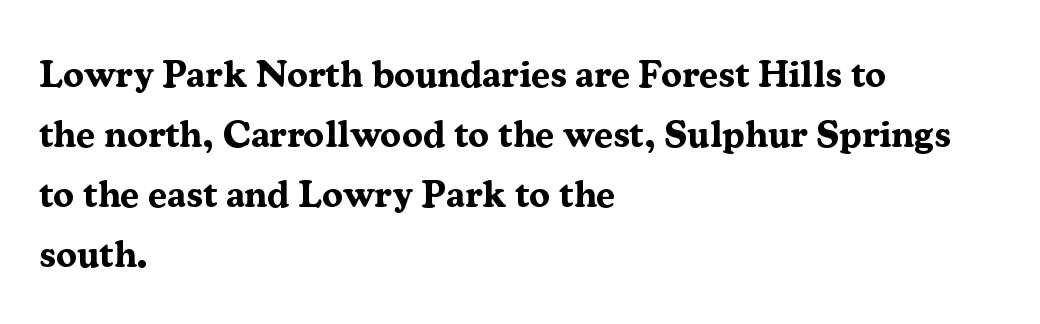
The typeface chosen for these lines features serifs. Characters follow at the spacing the type designer built in. This rendering features lettering with no underline. The line-height multiplier appears to be the usual default. Designer's note — italics off, roman on.
